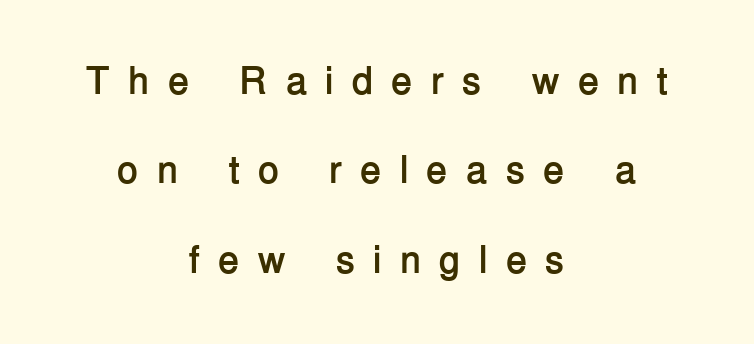
The image shows 39 px semibold sans-serif type, upright; set centered, loose line spacing (2.29x), unusually wide letter spacing (+0.46 em), not underlined; low stroke contrast and a medium x-height.
